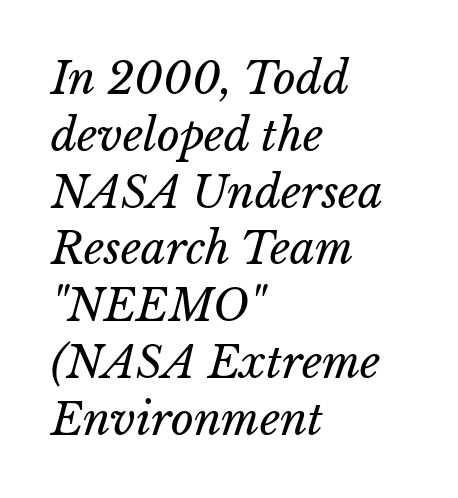
The image shows 44 px regular-weight type, italic (leaning right); set left-aligned, normal line spacing (1.29x), normal letter spacing, not underlined; low stroke contrast and a medium x-height.
